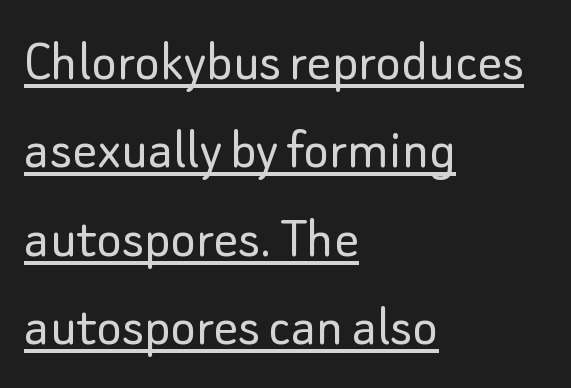
The image shows 61 px light sans-serif type, upright; set left-aligned, normal line spacing (1.45x), normal letter spacing, underlined; low stroke contrast and a small x-height.
